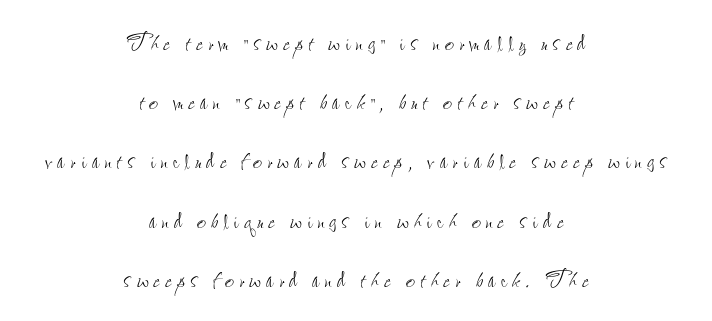
The image shows 32 px thin, condensed type; set centered, line spacing 1.85x, not underlined; low stroke contrast and a small x-height.
